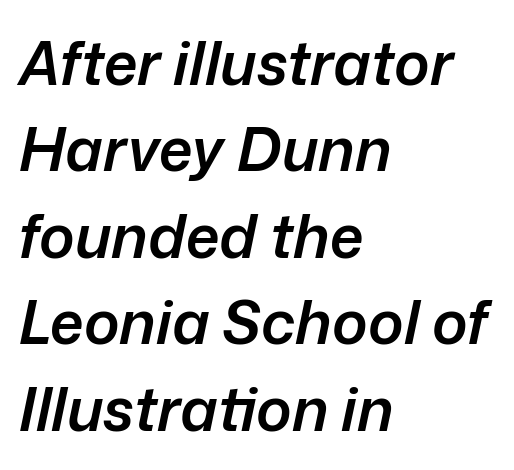
Q: Is the text bold? A: Semi-bold.
Q: Is the text italic (slanted)? A: Yes, it leans right by about 12 degrees.
Q: Is the text underlined? A: No.
Q: How is the paragraph aligned? A: Left-aligned.
Q: Is the spacing between letters normal or unusually wide? A: Normal.
Q: Is the spacing between lines tight, normal or loose? A: Normal.
Q: Width (condensed, normal, or wide)? A: Normal.
Q: Stroke contrast? A: Low.
Q: x-height? A: Medium.
Q: Monospaced? A: No.
